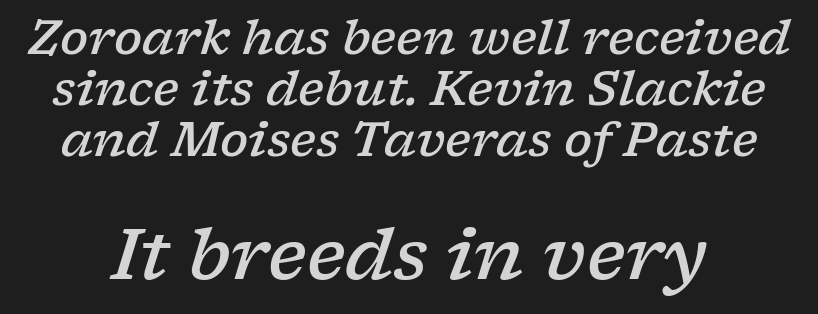
{"serif": "yes", "italic": "yes", "lean": "right", "slant_degrees": 17, "bold": "semi", "weight": "semibold", "width": "wide", "stroke_contrast": "low", "x_height": "medium", "monospaced": "no", "underline": "no", "line_spacing": "tight", "line_spacing_ratio": 1.08, "letter_spacing": "normal", "letter_spacing_em": 0.0, "larger_block": "second", "size_ratio": 1.49, "glyph_px": 70}
